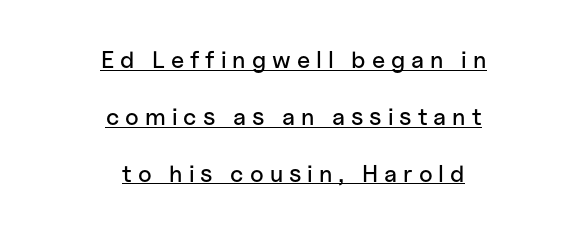
The space between consecutive lines is lavish. The paragraph has two soft edges and a firm central axis. Posture: upright roman. Display-style spreading of the glyphs; the letterfit is very open. Looks like someone drew a line under every word here.
